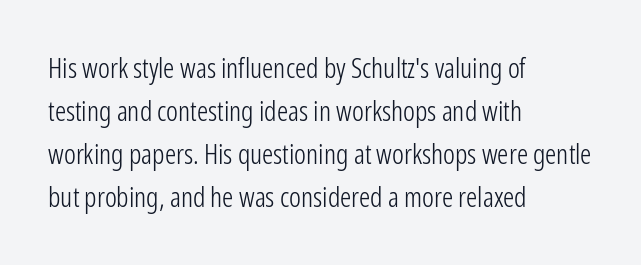
Q: Is the text bold? A: No.
Q: Is the text italic (slanted)? A: No, it is upright.
Q: Is the typeface a serif or a sans-serif typeface? A: Sans-serif.
Q: Is the text underlined? A: No.
Q: How is the paragraph aligned? A: Left-aligned.
Q: Is the spacing between letters normal or unusually wide? A: Normal.
Q: Is the spacing between lines tight, normal or loose? A: Normal.
Q: Width (condensed, normal, or wide)? A: Condensed.
Q: Stroke contrast? A: Low.
Q: x-height? A: Medium.
Q: Monospaced? A: No.
